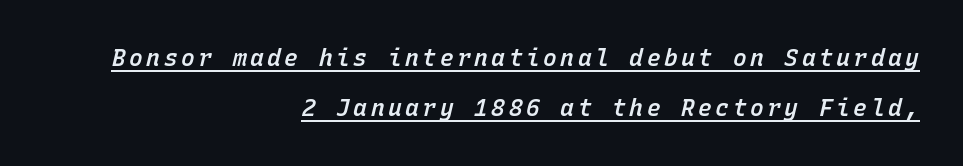
Is the block centered? No — it sits flush against the right margin. The line-height multiplier appears high, well above default. The font's italic variant was chosen for this text. The lettering is marked with a stroke running underneath it. Typesetter's note: demi weight, one step under bold.
